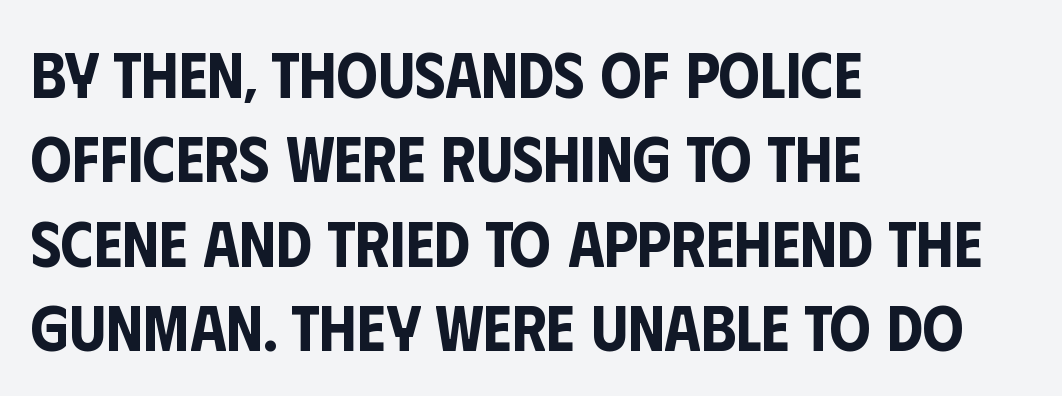
{"serif": "no", "italic": "no", "width": "condensed", "stroke_contrast": "low", "x_height": "large", "monospaced": "no", "underline": "no", "align": "left", "line_spacing": "normal", "line_spacing_ratio": 1.3, "letter_spacing": "normal", "letter_spacing_em": 0.0, "glyph_px": 65}
